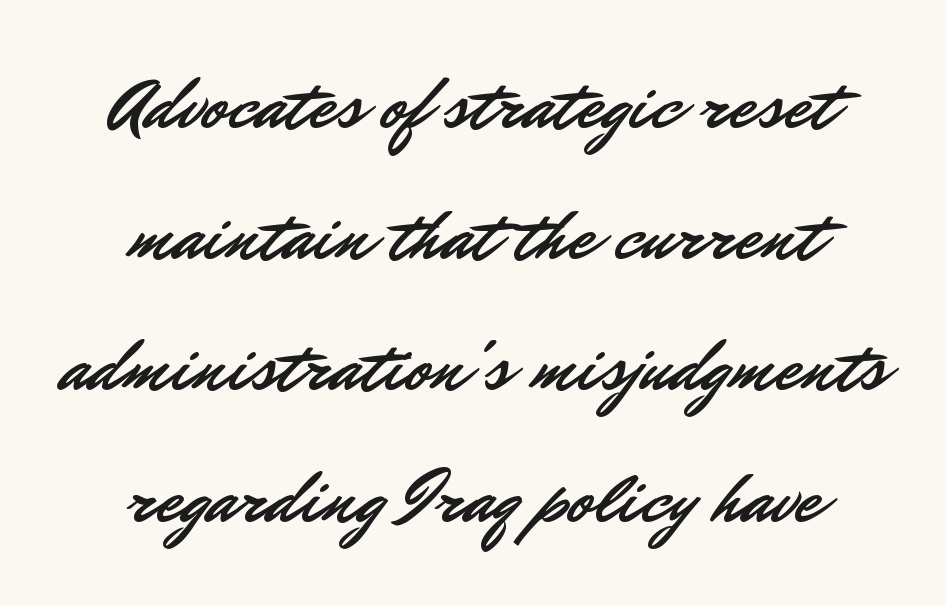
The image shows 75 px sans-serif type; set centered, line spacing 1.75x, normal letter spacing, not underlined; low stroke contrast and a small x-height.
